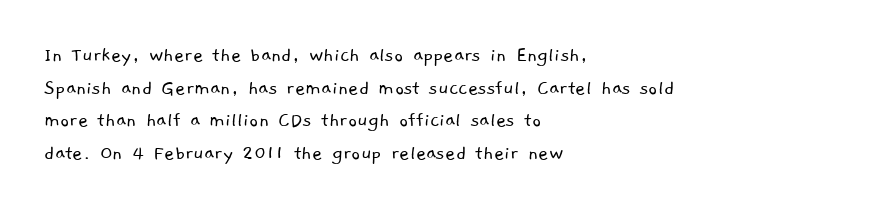
{"bold": "no", "underline": "no", "align": "left", "line_spacing": "normal", "line_spacing_ratio": 1.48, "letter_spacing": "normal", "letter_spacing_em": 0.0, "glyph_px": 22}
